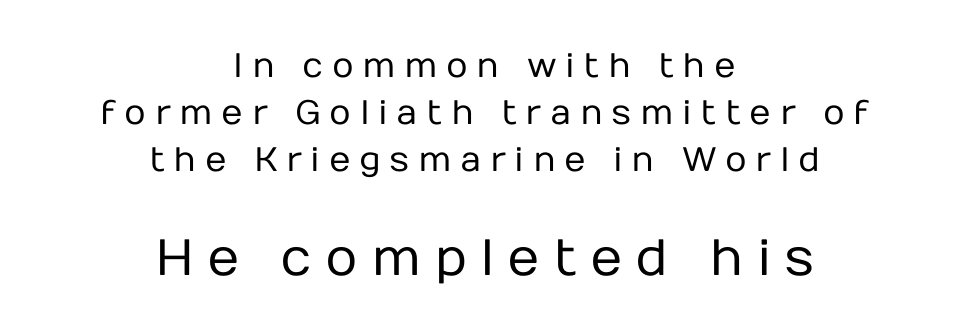
The image shows 51 px regular-weight sans-serif type, upright; set centered, normal line spacing (1.38x), unusually wide letter spacing (+0.25 em), not underlined; the second (bottom) block is 1.5x larger; low stroke contrast and a medium x-height.
